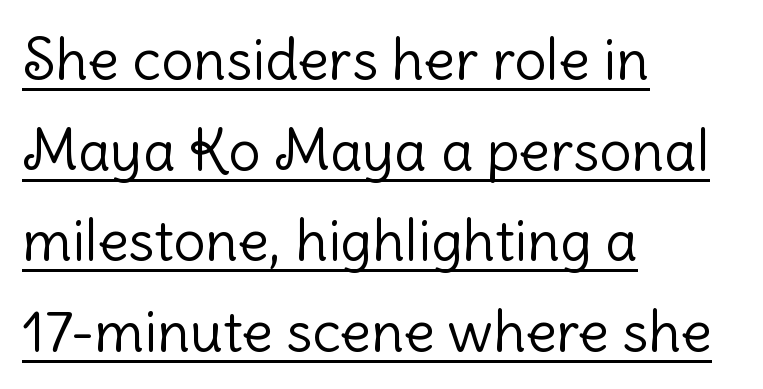
Q: Is the text bold? A: No.
Q: Is the text italic (slanted)? A: No, it is upright.
Q: Is the typeface a serif or a sans-serif typeface? A: Sans-serif.
Q: Is the text underlined? A: Yes.
Q: How is the paragraph aligned? A: Left-aligned.
Q: Is the spacing between letters normal or unusually wide? A: Normal.
Q: Is the spacing between lines tight, normal or loose? A: Normal.
Q: Width (condensed, normal, or wide)? A: Normal.
Q: Stroke contrast? A: Low.
Q: x-height? A: Medium.
Q: Monospaced? A: No.
